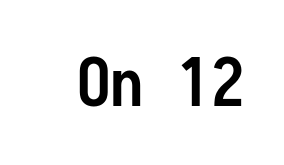
The font family rendered here belongs to the sans-serif group. Chunky letters — that's bold for sure. These lines keep a tight, regular rhythm from letter to letter. Anything drawn beneath the words? Only blank space. Fixed-width glyphs throughout — classic coding-font behaviour. Do the letters lean? They stand straight.
